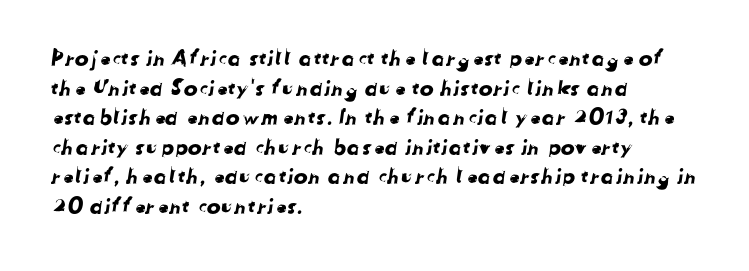
{"underline": "no", "align": "left", "line_spacing": "normal", "line_spacing_ratio": 1.41, "letter_spacing": "normal", "letter_spacing_em": 0.0, "glyph_px": 21}
